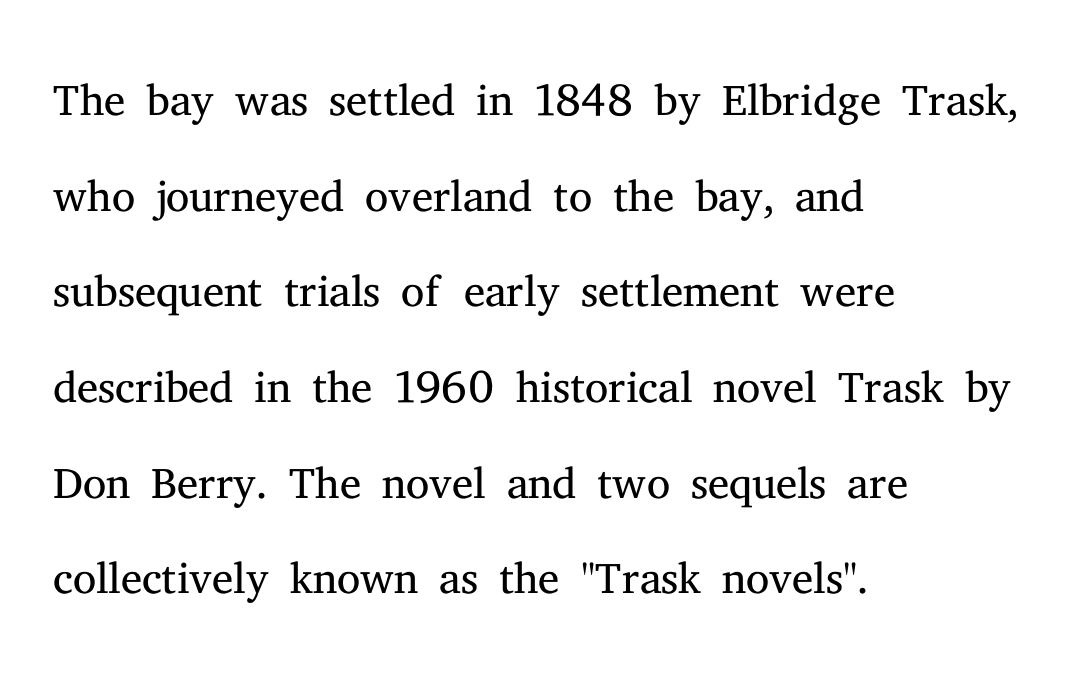
{"serif": "yes", "italic": "no", "bold": "no", "weight": "light", "width": "normal", "stroke_contrast": "medium", "x_height": "medium", "monospaced": "no", "underline": "no", "align": "left", "line_spacing": "normal", "line_spacing_ratio": 1.45, "letter_spacing": "normal", "letter_spacing_em": 0.0, "glyph_px": 66}
